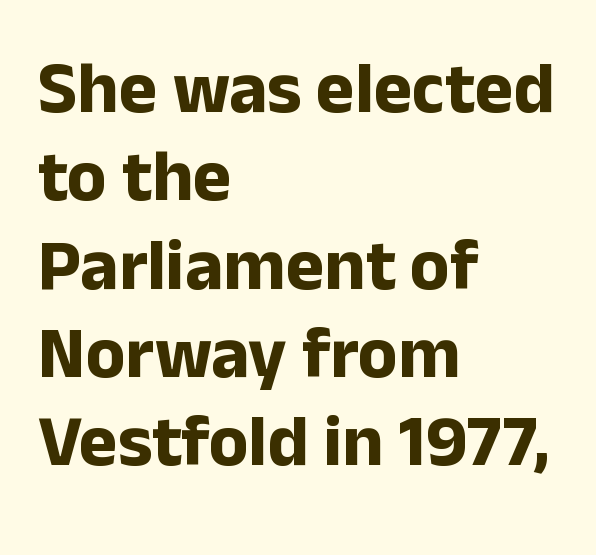
{"serif": "no", "italic": "no", "bold": "yes", "weight": "bold", "width": "normal", "stroke_contrast": "low", "x_height": "medium", "monospaced": "no", "underline": "no", "align": "left", "line_spacing_ratio": 1.21, "letter_spacing": "normal", "letter_spacing_em": 0.0, "glyph_px": 73}
